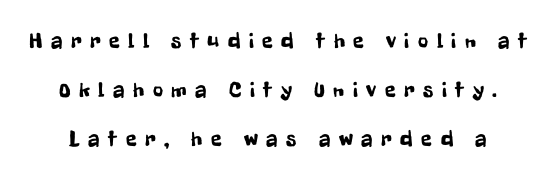
Q: Is the text italic (slanted)? A: No, it is upright.
Q: Is the text underlined? A: No.
Q: Is the spacing between letters normal or unusually wide? A: Unusually wide.
Q: Is the spacing between lines tight, normal or loose? A: Loose.
